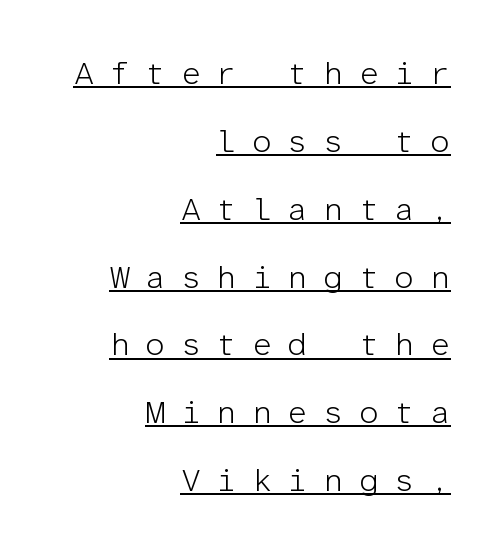
A light-to-regular cut is what we see here. The lines in this sample share a right terminus and differ only in where they begin. Is this a fixed-width face? Yes — each glyph sits in an identical cell. Examine the stroke ends and you'll find no serifs. Looks like someone drew a line under every word here. This rendering widens character spacing well past its baseline value.
